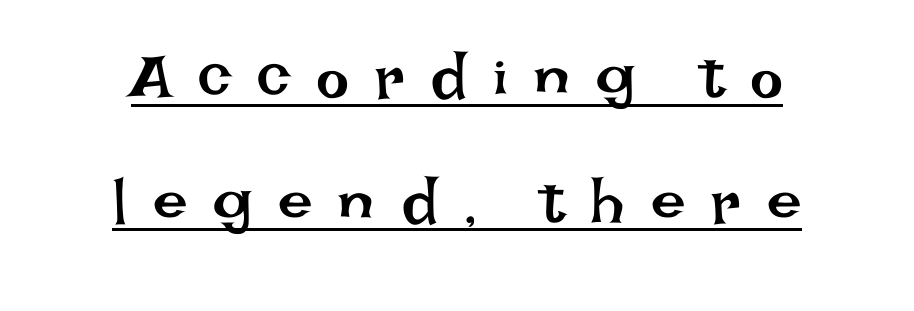
{"italic": "no", "bold": "no", "weight": "regular", "width": "normal", "stroke_contrast": "low", "x_height": "large", "monospaced": "no", "underline": "yes", "align": "center", "line_spacing": "loose", "line_spacing_ratio": 2.01, "letter_spacing": "wide", "letter_spacing_em": 0.42, "glyph_px": 62}
